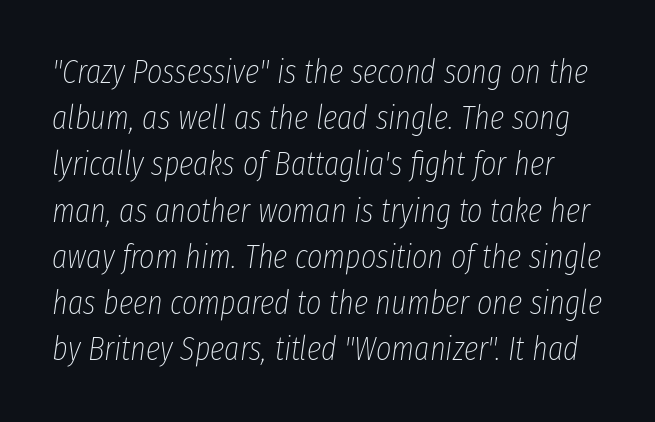
The image shows 33 px thin, condensed type, italic (leaning right); set normal line spacing (1.4x), normal letter spacing, not underlined; low stroke contrast and a medium x-height.
